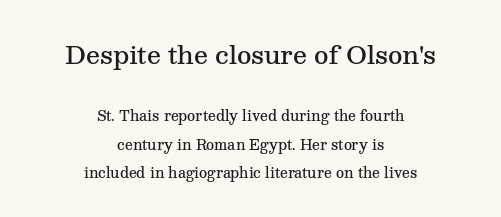
The image shows 25 px text type, upright; set centered, loose line spacing (2.04x), normal letter spacing, not underlined; the first (top) block is 1.79x larger.
